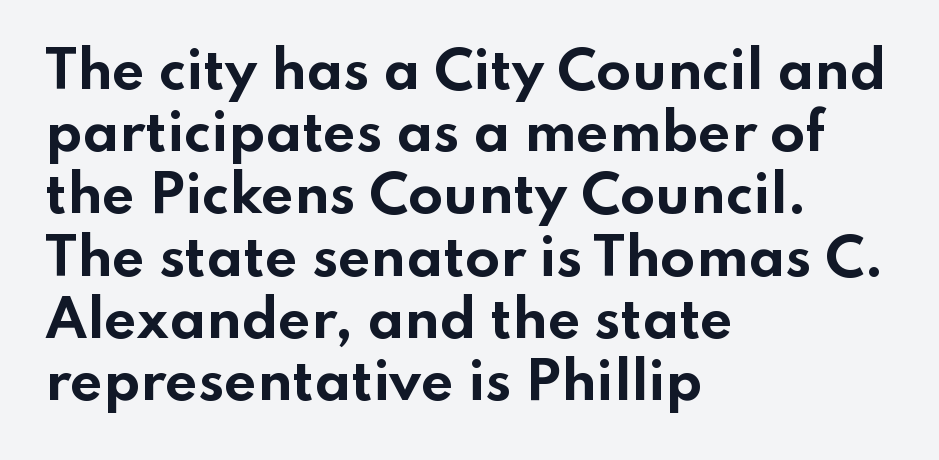
The image shows 51 px bold, wide sans-serif type, upright; set left-aligned, line spacing 1.22x, normal letter spacing, not underlined; low stroke contrast and a small x-height.
